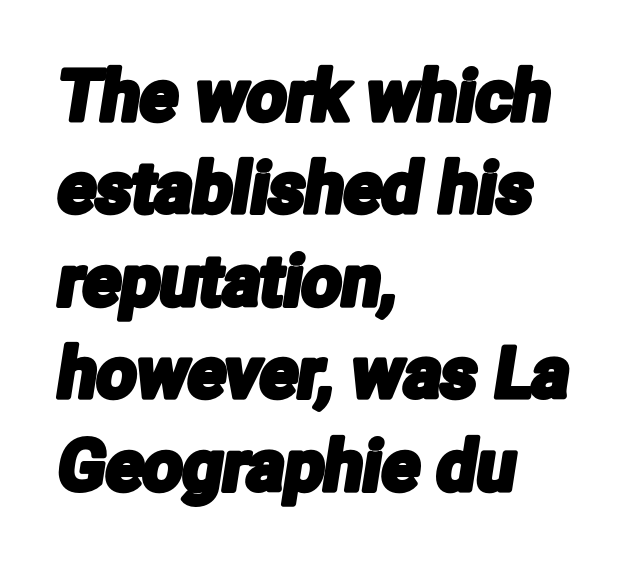
Q: Is the typeface a serif or a sans-serif typeface? A: Sans-serif.
Q: Is the text underlined? A: No.
Q: How is the paragraph aligned? A: Left-aligned.
Q: Is the spacing between letters normal or unusually wide? A: Normal.
Q: Is the spacing between lines tight, normal or loose? A: Normal.
Q: Width (condensed, normal, or wide)? A: Condensed.
Q: Stroke contrast? A: Low.
Q: x-height? A: Medium.
Q: Monospaced? A: No.
